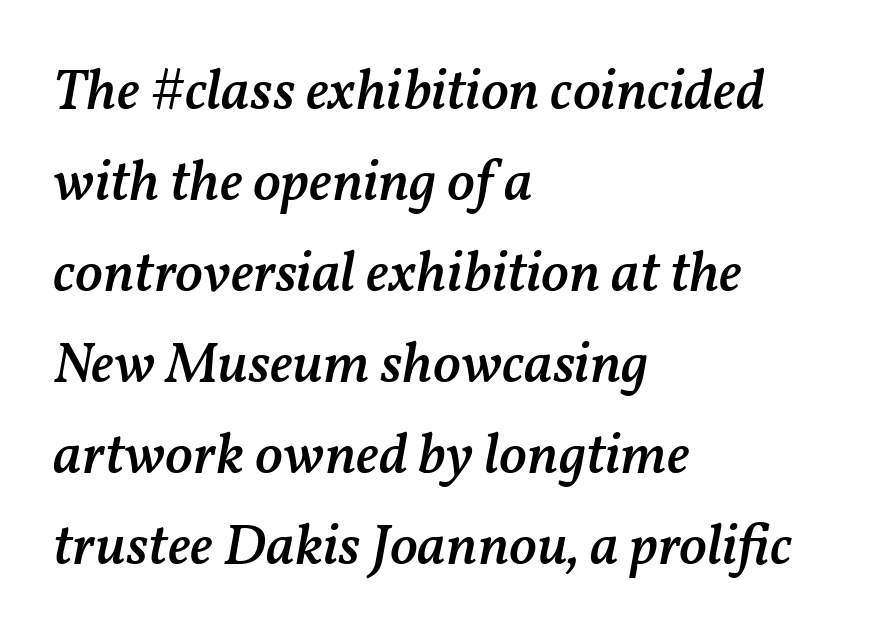
The image shows 58 px semibold type, italic (leaning right); set left-aligned, normal line spacing (1.57x), normal letter spacing, not underlined; medium stroke contrast and a medium x-height.
